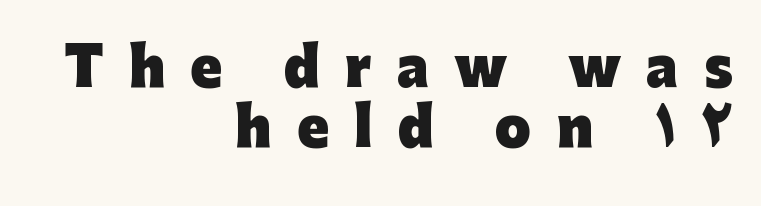
Font category for this specimen: sans-serif. Clear beneath every line of the passage. Each letter keeps its own natural width here, so spacing adapts to shape. The face used here has the dense, thick strokes of a bold. Each line ends at the same right margin while the left side varies.
